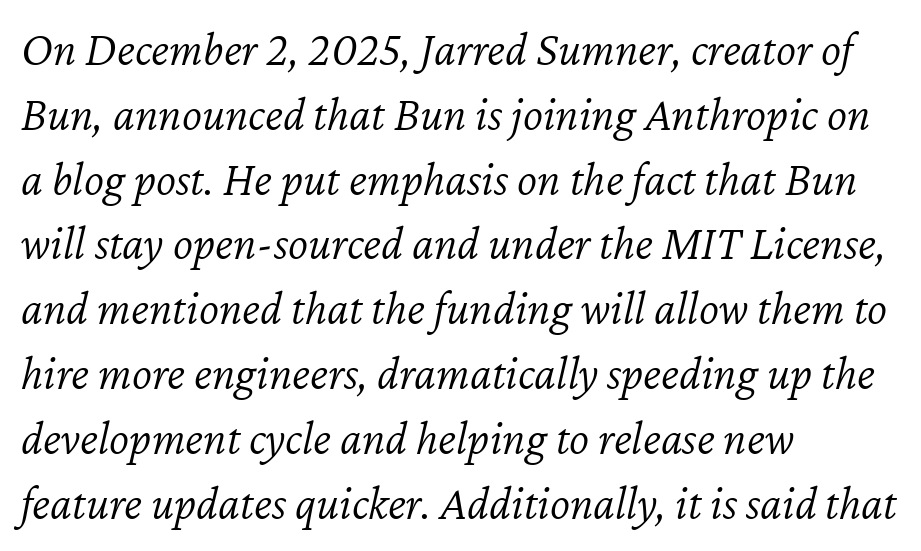
Q: Is the text bold? A: No.
Q: Is the text italic (slanted)? A: Yes, it leans right by about 12 degrees.
Q: Is the text underlined? A: No.
Q: How is the paragraph aligned? A: Left-aligned.
Q: Is the spacing between letters normal or unusually wide? A: Normal.
Q: Is the spacing between lines tight, normal or loose? A: Normal.
Q: Width (condensed, normal, or wide)? A: Normal.
Q: Stroke contrast? A: Low.
Q: x-height? A: Medium.
Q: Monospaced? A: No.
